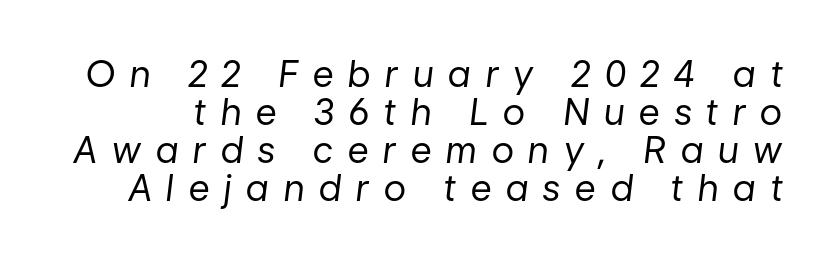
Q: Is the text bold? A: No.
Q: Is the text italic (slanted)? A: Yes, it leans right by about 7 degrees.
Q: Is the text underlined? A: No.
Q: Is the spacing between letters normal or unusually wide? A: Unusually wide.
Q: Is the spacing between lines tight, normal or loose? A: Tight.
Q: Width (condensed, normal, or wide)? A: Normal.
Q: Stroke contrast? A: Low.
Q: x-height? A: Medium.
Q: Monospaced? A: No.
